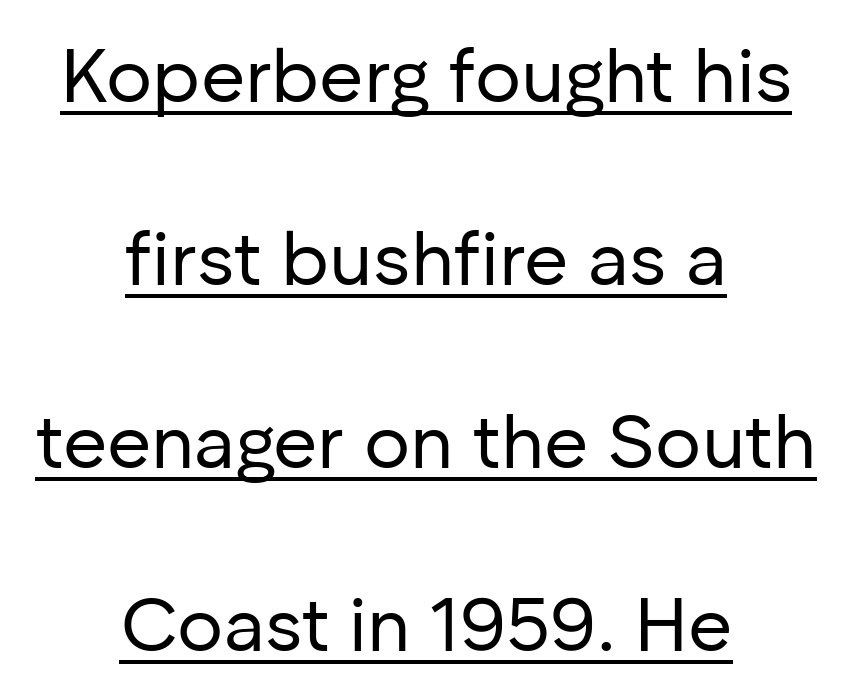
The image shows 76 px regular-weight sans-serif type, upright; set centered, loose line spacing (2.41x), normal letter spacing, underlined; low stroke contrast and a medium x-height.
